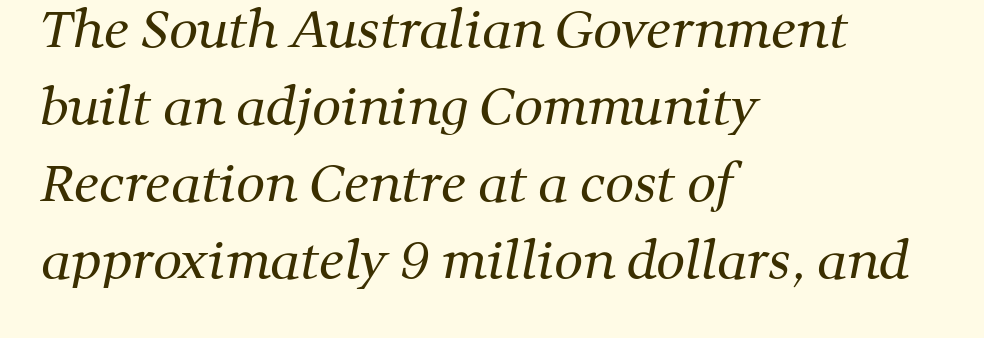
In terms of letterspacing, this is plain default setting. Plain, unruled lines of type. Students, observe: this is what conventionally led text looks like. Examine the stroke ends and you'll spot serifs. Note the varied advance widths — an 'i' is clearly narrower than an 'm'. Weight: not bold — regular or lighter.
